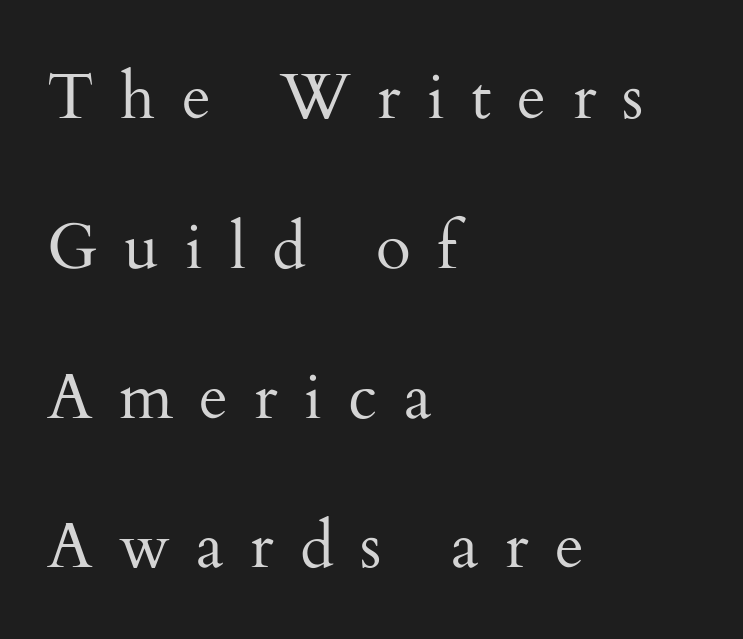
Q: Is the text bold? A: No.
Q: Is the text italic (slanted)? A: No, it is upright.
Q: Is the typeface a serif or a sans-serif typeface? A: Serif.
Q: Is the text underlined? A: No.
Q: How is the paragraph aligned? A: Left-aligned.
Q: Is the spacing between letters normal or unusually wide? A: Unusually wide.
Q: Is the spacing between lines tight, normal or loose? A: Loose.
Q: Width (condensed, normal, or wide)? A: Normal.
Q: Stroke contrast? A: Medium.
Q: x-height? A: Small.
Q: Monospaced? A: No.
